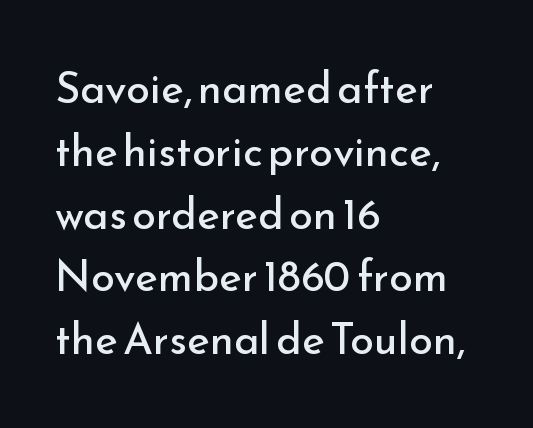
{"serif": "no", "italic": "no", "bold": "no", "weight": "regular", "width": "normal", "stroke_contrast": "low", "x_height": "small", "monospaced": "no", "underline": "no", "align": "left", "line_spacing": "normal", "line_spacing_ratio": 1.46, "letter_spacing": "normal", "letter_spacing_em": 0.0, "glyph_px": 43}
